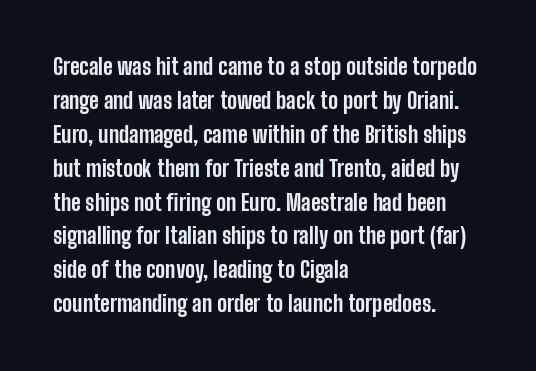
The image shows 22 px bold type, upright; set left-aligned, normal line spacing (1.54x), normal letter spacing, not underlined.
